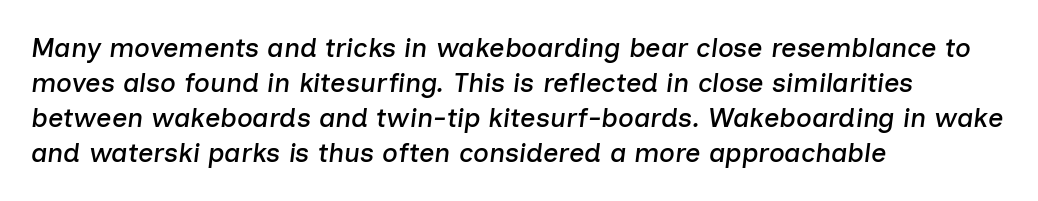
Layout note: lines flush left. Each row of text sits above clean, open space. How would I describe the line gaps? Plain and ordinary. The letters are slanted; this is an italic face. No extra tracking has been applied to these lines.
